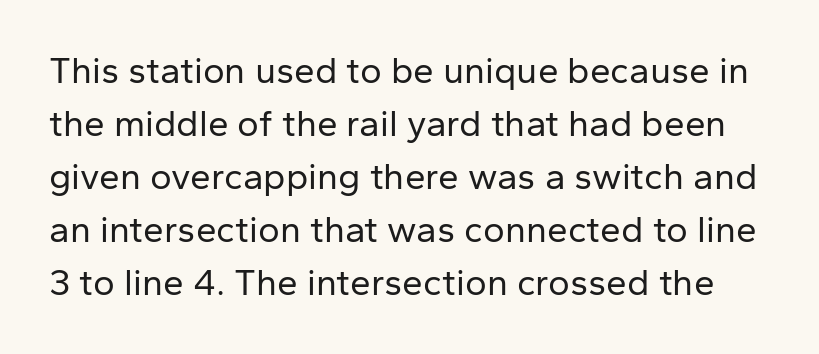
Q: Is the text bold? A: No.
Q: Is the text italic (slanted)? A: No, it is upright.
Q: Is the typeface a serif or a sans-serif typeface? A: Sans-serif.
Q: Is the text underlined? A: No.
Q: Is the spacing between letters normal or unusually wide? A: Normal.
Q: Is the spacing between lines tight, normal or loose? A: Normal.
Q: Width (condensed, normal, or wide)? A: Normal.
Q: Stroke contrast? A: Low.
Q: x-height? A: Medium.
Q: Monospaced? A: No.
